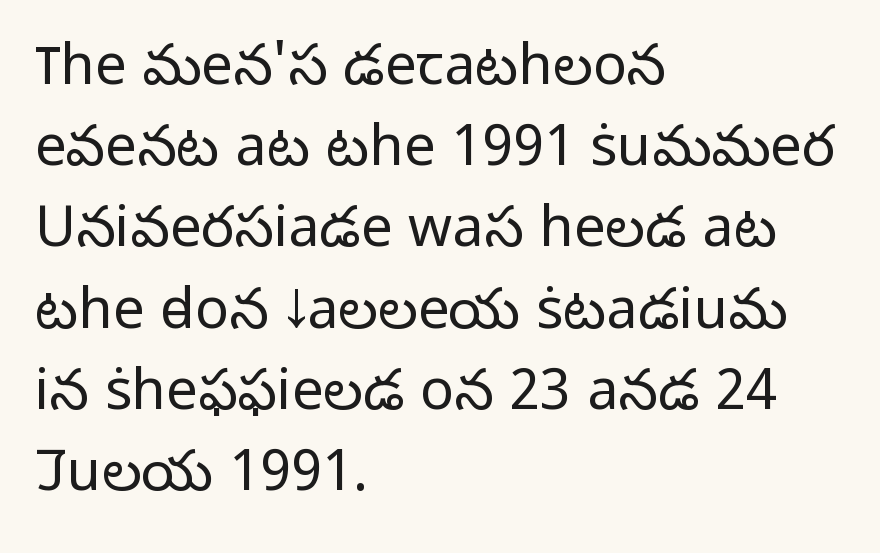
Varying glyph widths throughout — classic text-font behaviour. The lettering holds an erect, upright posture throughout. Letters rest on an invisible, unmarked baseline. Check where the strokes stop: nothing finishes them off — pure sans. Compared with a typical body face, this is equally light or lighter still. Horizontally, the lines are justified to the leading edge only.
